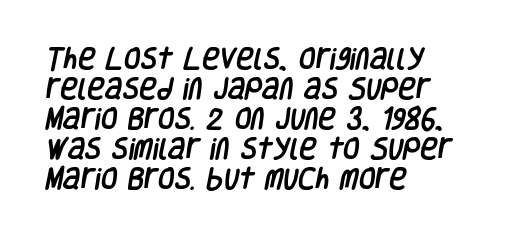
The image shows 24 px text type; set left-aligned, normal line spacing (1.25x), normal letter spacing, not underlined.
